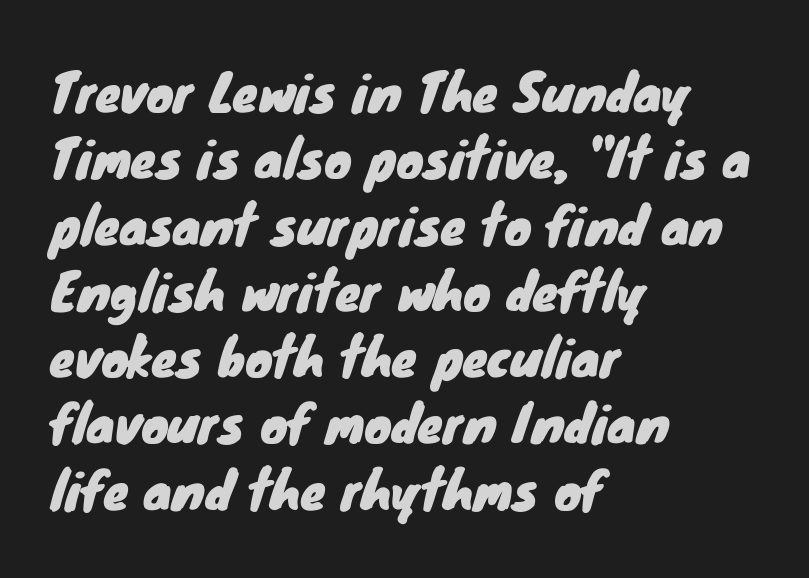
The image shows 51 px sans-serif type; set left-aligned, normal line spacing (1.3x), normal letter spacing, not underlined; low stroke contrast and a small x-height.
